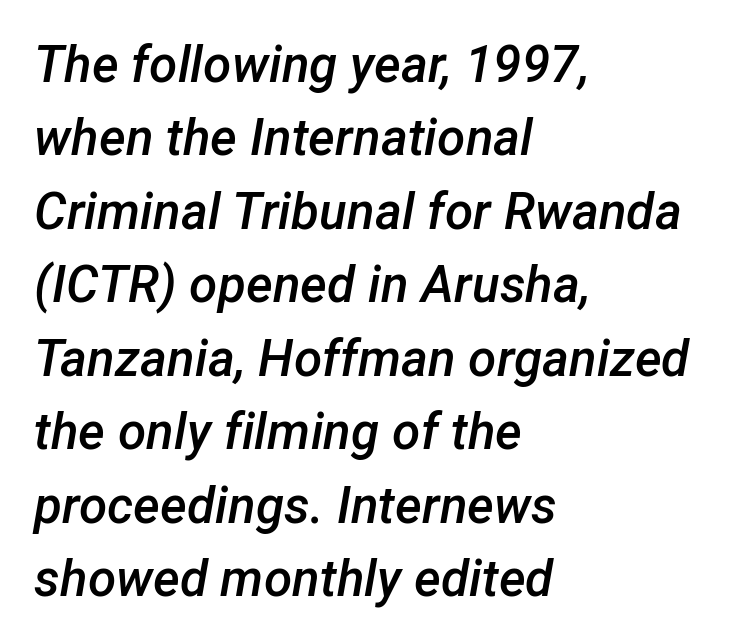
{"italic": "yes", "lean": "right", "slant_degrees": 12, "bold": "semi", "weight": "semibold", "width": "normal", "stroke_contrast": "low", "x_height": "medium", "monospaced": "no", "underline": "no", "align": "left", "line_spacing": "normal", "line_spacing_ratio": 1.44, "letter_spacing": "normal", "letter_spacing_em": 0.0, "glyph_px": 51}
